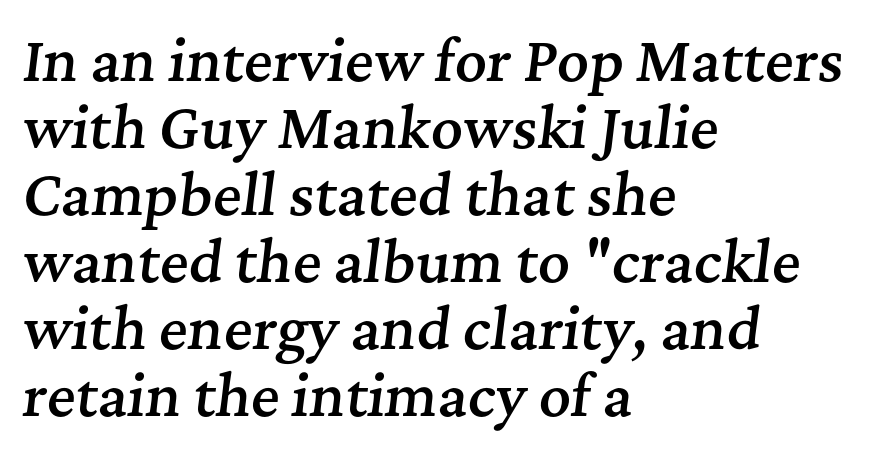
This is serif lettering, the kind often seen in printed books. Character widths vary here, with narrow letters taking less room than wide ones. One-word summary of the alignment: left. The tracking reads as untouched default to a designer's eye.
